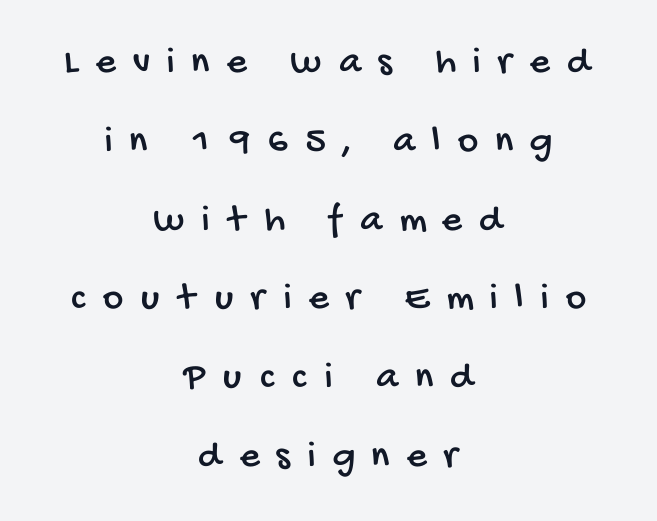
Q: Is the typeface a serif or a sans-serif typeface? A: Sans-serif.
Q: Is the text underlined? A: No.
Q: How is the paragraph aligned? A: Centered.
Q: Is the spacing between letters normal or unusually wide? A: Unusually wide.
Q: Is the spacing between lines tight, normal or loose? A: Loose.
Q: Width (condensed, normal, or wide)? A: Condensed.
Q: Stroke contrast? A: Low.
Q: x-height? A: Large.
Q: Monospaced? A: No.
